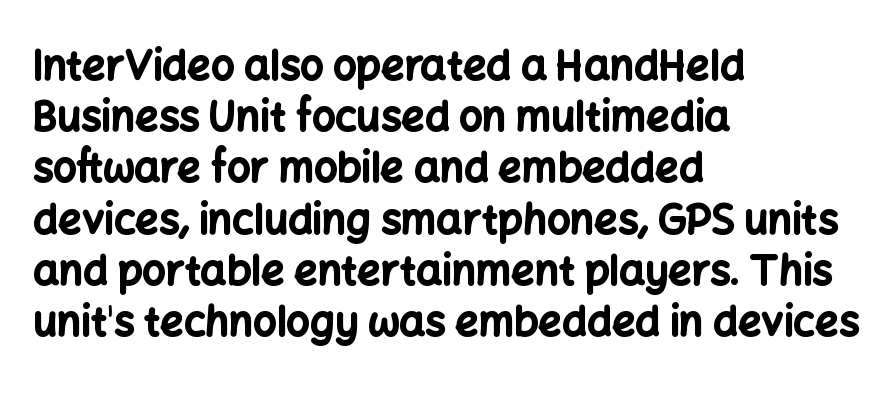
Q: Is the text bold? A: Yes.
Q: Is the text italic (slanted)? A: No, it is upright.
Q: Is the typeface a serif or a sans-serif typeface? A: Sans-serif.
Q: Is the text underlined? A: No.
Q: How is the paragraph aligned? A: Left-aligned.
Q: Is the spacing between letters normal or unusually wide? A: Normal.
Q: Is the spacing between lines tight, normal or loose? A: Normal.
Q: Width (condensed, normal, or wide)? A: Normal.
Q: Stroke contrast? A: Low.
Q: x-height? A: Medium.
Q: Monospaced? A: No.
